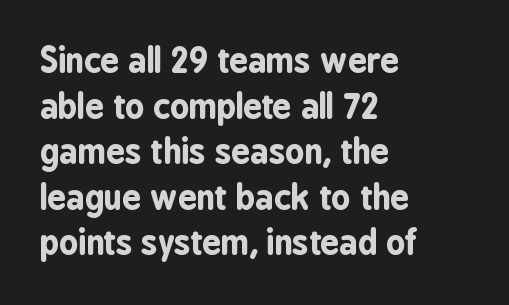
Character widths vary here, with narrow letters taking less room than wide ones. Casual observation: everything's shoved over to the left. What stands out about the letter spacing? Nothing — it is the standard amount. Honestly, the row spacing looks completely unremarkable. Nothing sits at the stroke ends, so this counts as sans-serif.
